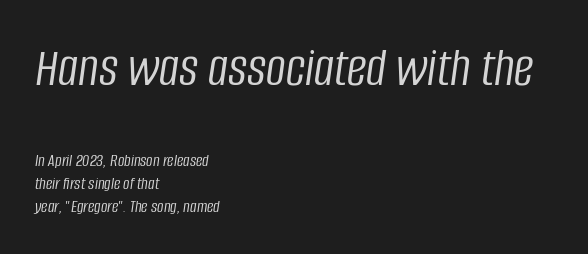
The image shows 55 px light, condensed type, italic (leaning right); set left-aligned, normal line spacing (1.28x), normal letter spacing, not underlined; the first (top) block is 3.06x larger; low stroke contrast and a large x-height.
